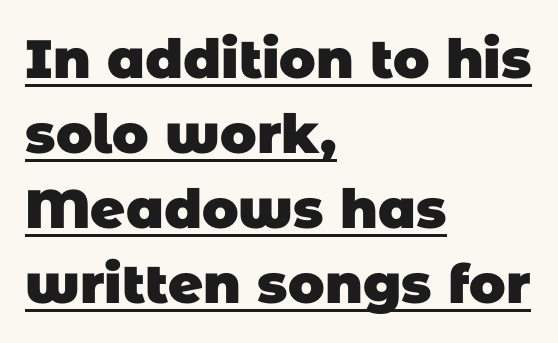
The image shows 54 px heavy sans-serif type; set left-aligned, normal line spacing (1.39x), normal letter spacing, underlined; low stroke contrast and a large x-height.
